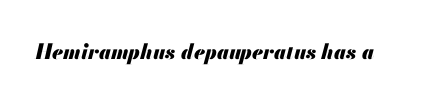
{"italic": "yes", "lean": "right", "slant_degrees": 13, "bold": "yes", "underline": "no", "letter_spacing": "normal", "letter_spacing_em": 0.0, "glyph_px": 21}
